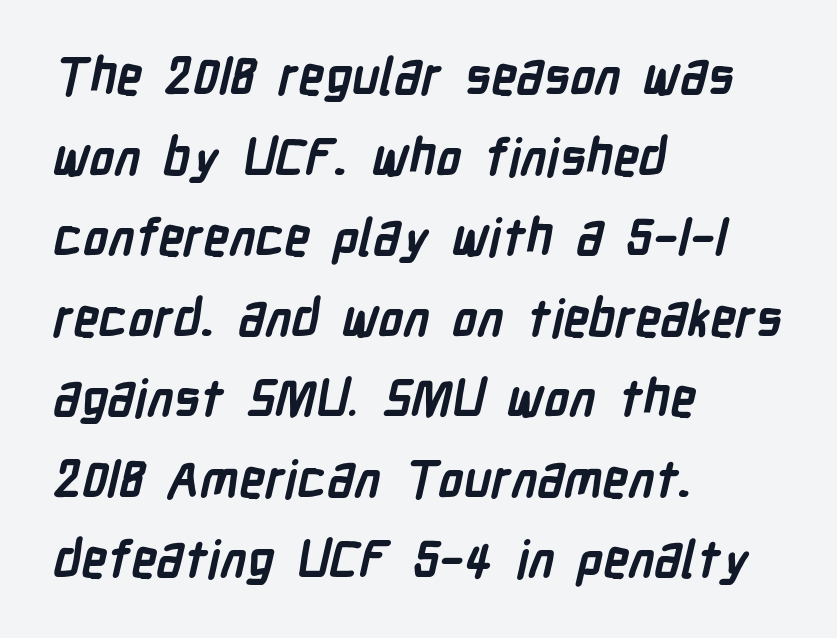
Q: Is the text bold? A: Yes.
Q: Is the typeface a serif or a sans-serif typeface? A: Sans-serif.
Q: Is the text underlined? A: No.
Q: How is the paragraph aligned? A: Left-aligned.
Q: Is the spacing between letters normal or unusually wide? A: Normal.
Q: Is the spacing between lines tight, normal or loose? A: Normal.
Q: Width (condensed, normal, or wide)? A: Condensed.
Q: Stroke contrast? A: Low.
Q: x-height? A: Medium.
Q: Monospaced? A: No.
